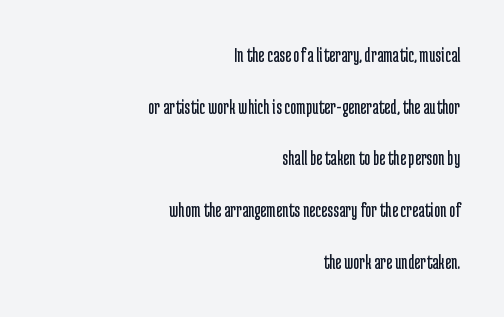
Nobody touched the tracking dial on this one. Posture: straight, roman, zero tilt. On a weight scale, this lands at 450 or below. Widely set lines give the paragraph a tall, airy silhouette. No word sits above an underline. Notice how the passage keeps a crisp vertical edge on the right only.
